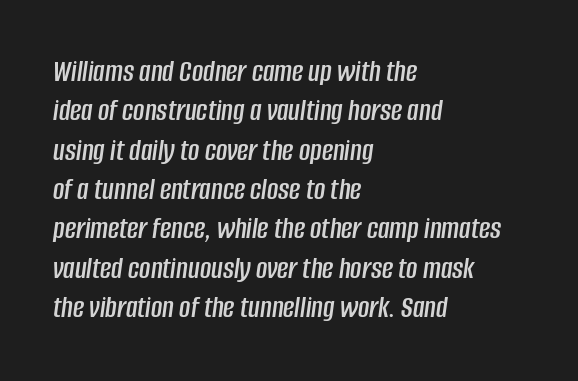
Q: Is the text italic (slanted)? A: Yes, it leans right by about 8 degrees.
Q: Is the text underlined? A: No.
Q: How is the paragraph aligned? A: Left-aligned.
Q: Is the spacing between letters normal or unusually wide? A: Normal.
Q: Is the spacing between lines tight, normal or loose? A: Normal.
Q: Width (condensed, normal, or wide)? A: Condensed.
Q: Stroke contrast? A: Low.
Q: x-height? A: Large.
Q: Monospaced? A: No.
